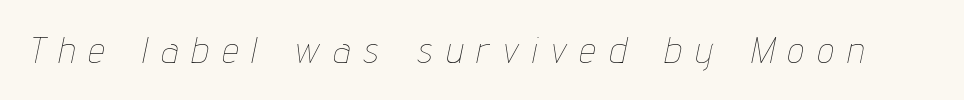
Q: Is the text bold? A: No.
Q: Is the text italic (slanted)? A: Yes, it leans right by about 12 degrees.
Q: Is the text underlined? A: No.
Q: Is the spacing between letters normal or unusually wide? A: Unusually wide.
Q: Width (condensed, normal, or wide)? A: Condensed.
Q: Stroke contrast? A: Low.
Q: x-height? A: Medium.
Q: Monospaced? A: No.
